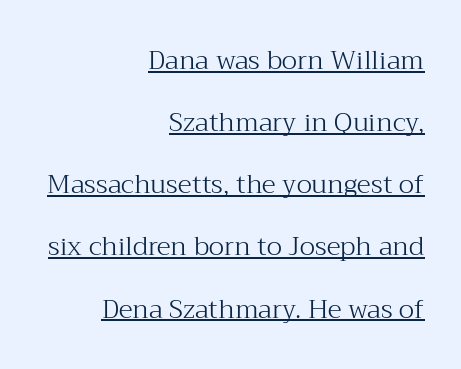
Q: Is the text bold? A: No.
Q: Is the text italic (slanted)? A: No, it is upright.
Q: Is the text underlined? A: Yes.
Q: How is the paragraph aligned? A: Right-aligned.
Q: Is the spacing between letters normal or unusually wide? A: Normal.
Q: Is the spacing between lines tight, normal or loose? A: Loose.
